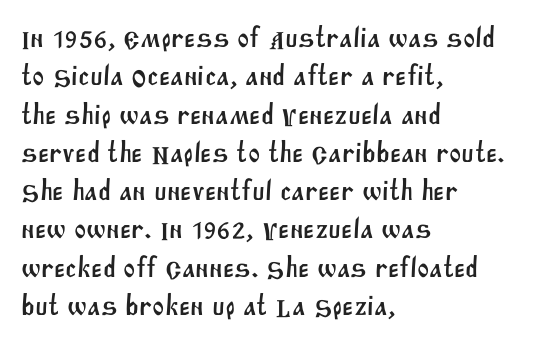
Q: Is the typeface a serif or a sans-serif typeface? A: Sans-serif.
Q: Is the text underlined? A: No.
Q: How is the paragraph aligned? A: Left-aligned.
Q: Is the spacing between letters normal or unusually wide? A: Normal.
Q: Is the spacing between lines tight, normal or loose? A: Normal.
Q: Width (condensed, normal, or wide)? A: Normal.
Q: Stroke contrast? A: Medium.
Q: x-height? A: Large.
Q: Monospaced? A: No.
